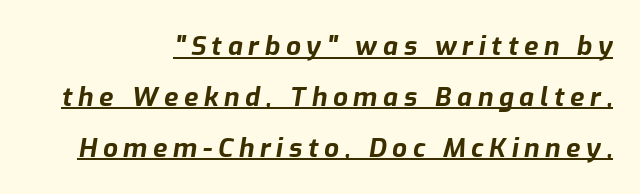
{"italic": "yes", "lean": "right", "slant_degrees": 9, "bold": "yes", "underline": "yes", "align": "right", "line_spacing": "loose", "line_spacing_ratio": 1.96, "letter_spacing": "wide", "letter_spacing_em": 0.22, "glyph_px": 26}
